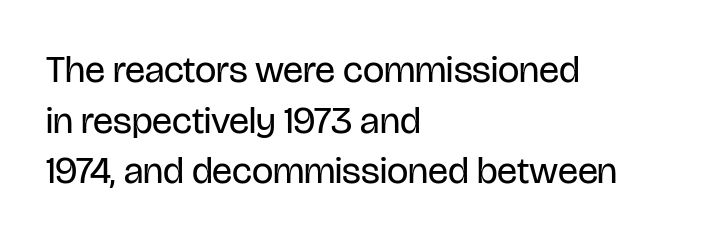
Q: Is the text bold? A: No.
Q: Is the text italic (slanted)? A: No, it is upright.
Q: Is the typeface a serif or a sans-serif typeface? A: Sans-serif.
Q: Is the text underlined? A: No.
Q: How is the paragraph aligned? A: Left-aligned.
Q: Is the spacing between letters normal or unusually wide? A: Normal.
Q: Is the spacing between lines tight, normal or loose? A: Normal.
Q: Width (condensed, normal, or wide)? A: Condensed.
Q: Stroke contrast? A: Low.
Q: x-height? A: Large.
Q: Monospaced? A: No.
